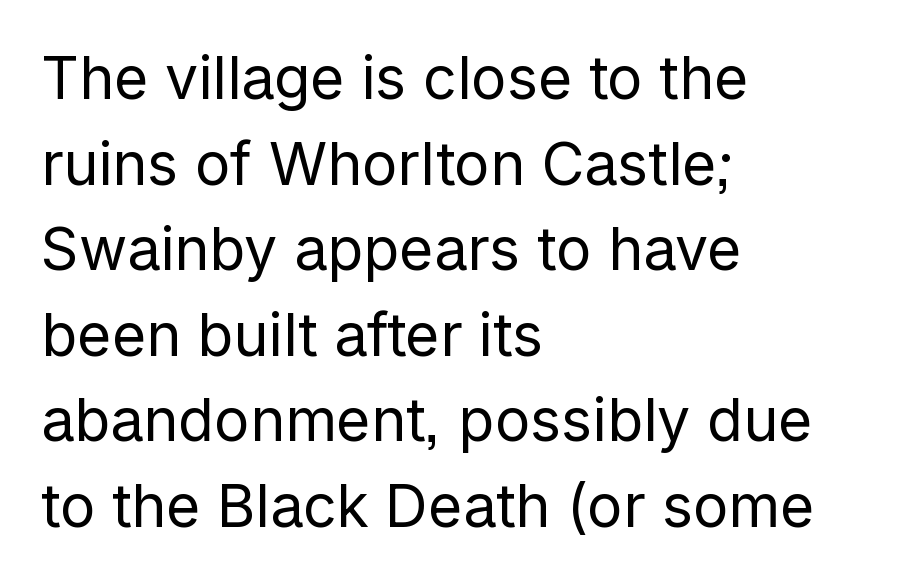
Nope, not italic — everything's standing straight. The face used here is proportionally spaced, like ordinary book or web type. Nothing sits at the stroke ends, so this counts as sans-serif. Short note: letters normally spaced. Check the space under the baseline: it is left empty. No letter is thick-stroked: the sample isn't bold.
